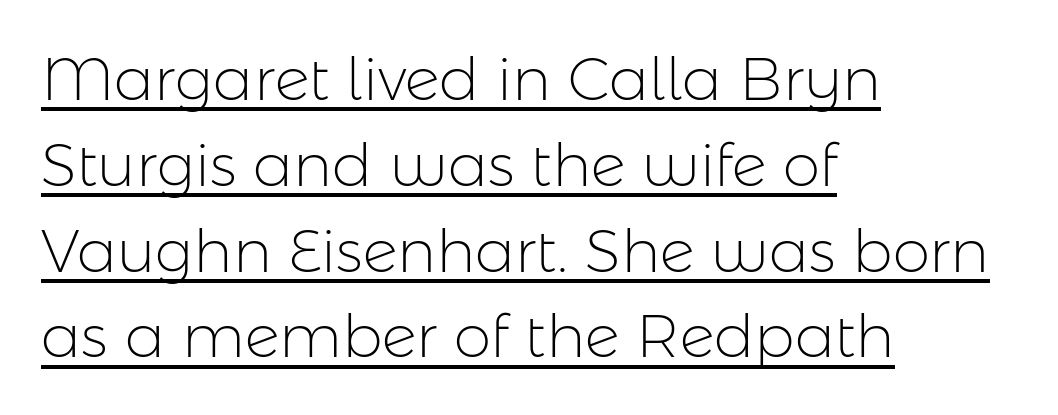
The image shows 60 px light sans-serif type, upright; set left-aligned, normal line spacing (1.43x), normal letter spacing, underlined; low stroke contrast and a medium x-height.
